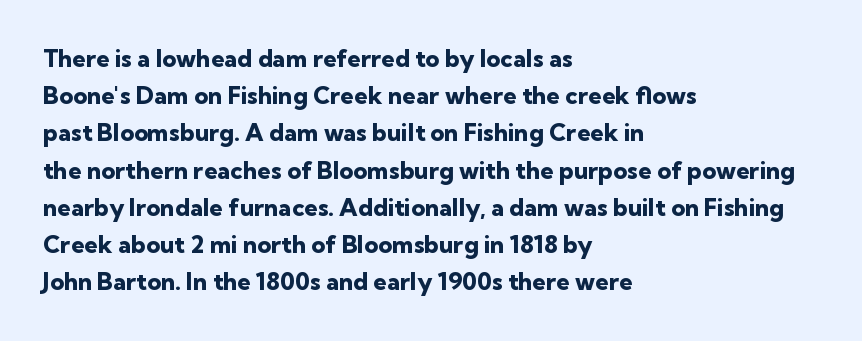
Q: Is the text bold? A: Yes.
Q: Is the text italic (slanted)? A: No, it is upright.
Q: Is the text underlined? A: No.
Q: How is the paragraph aligned? A: Left-aligned.
Q: Is the spacing between letters normal or unusually wide? A: Normal.
Q: Is the spacing between lines tight, normal or loose? A: Normal.
